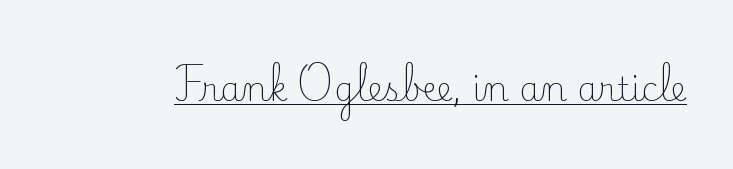
The image shows 33 px light serif type, upright; set normal letter spacing, underlined; low stroke contrast and a small x-height.
